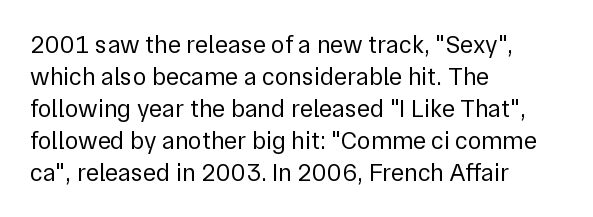
Glance below the letters and you will spot only blank space. The weight tops out at a normal text grade. Teacher's note: observe the even left margin — that is flush-left alignment. Interline gaps are of average width in this sample. In terms of posture, this sample is upright.
